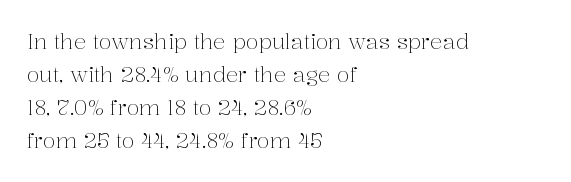
No italicization has been applied; the sample stays upright. This rendering features lettering with no underline. Summary of weight: not heavy and not bold. The typesetter chose a ragged-right arrangement here. The vertical gap from one line to the next is medium.
